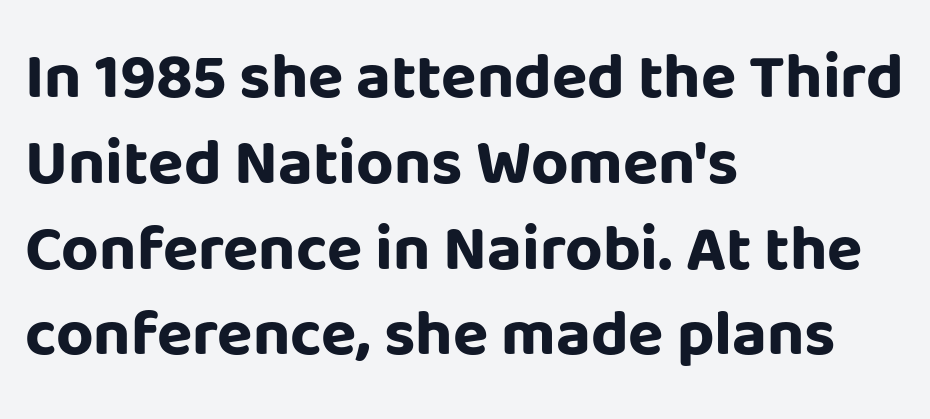
The image shows 65 px bold sans-serif type, upright; set left-aligned, normal line spacing (1.32x), normal letter spacing, not underlined; low stroke contrast and a large x-height.
